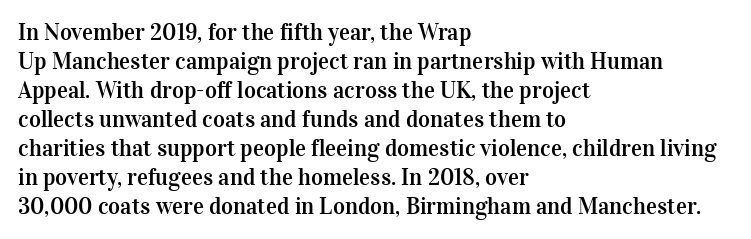
Posture: straight, roman, zero tilt. The passage shown is not underscored anywhere. The rendering anchors every line to the left-hand side. The gaps between neighbouring characters are ordinary and unremarkable.
